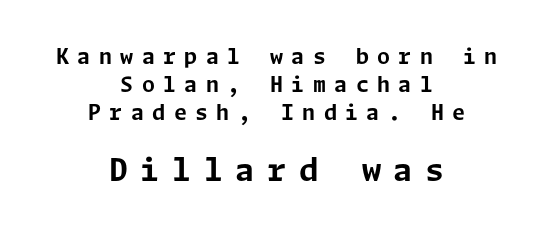
Q: Is the text bold? A: Yes.
Q: Is the text italic (slanted)? A: No, it is upright.
Q: Is the typeface a serif or a sans-serif typeface? A: Sans-serif.
Q: Is the text underlined? A: No.
Q: How is the paragraph aligned? A: Centered.
Q: Is the spacing between letters normal or unusually wide? A: Unusually wide.
Q: Is the spacing between lines tight, normal or loose? A: Normal.
Q: Which block of text is set in a larger size, the first (top) or the second (bottom)? A: The second (bottom) one.
Q: Width (condensed, normal, or wide)? A: Normal.
Q: Stroke contrast? A: Low.
Q: x-height? A: Medium.
